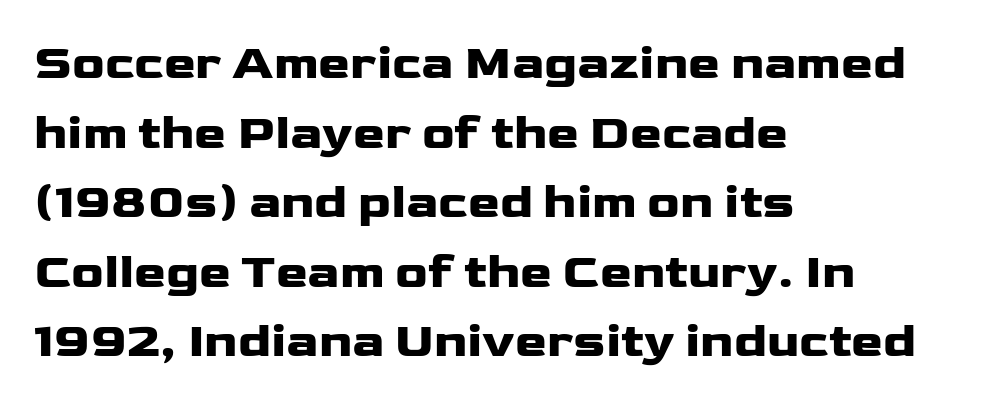
Spacing verdict: proportional, widths tailored to each character. Unmarked baselines from the first word to the last. Each new line begins a customary step beneath the previous one. Notice how thick the strokes are: this is what a full bold looks like. The tracking reads as untouched default to a designer's eye.
